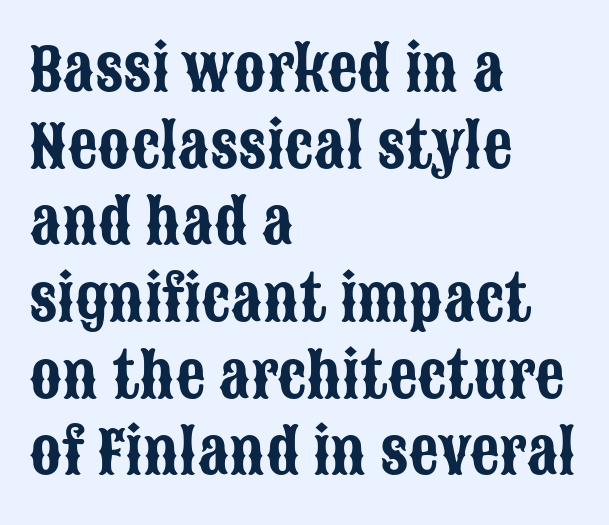
{"serif": "no", "italic": "no", "width": "condensed", "stroke_contrast": "low", "x_height": "large", "monospaced": "no", "underline": "no", "align": "left", "line_spacing": "normal", "line_spacing_ratio": 1.3, "letter_spacing": "normal", "letter_spacing_em": 0.0, "glyph_px": 59}
